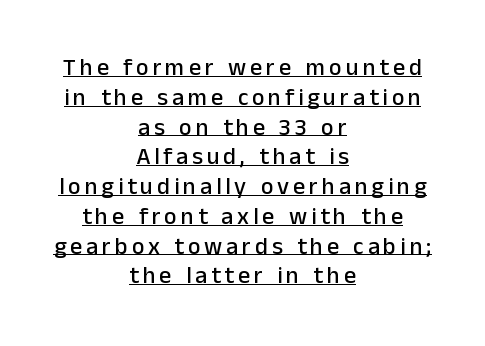
Q: Is the text italic (slanted)? A: No, it is upright.
Q: Is the text underlined? A: Yes.
Q: How is the paragraph aligned? A: Centered.
